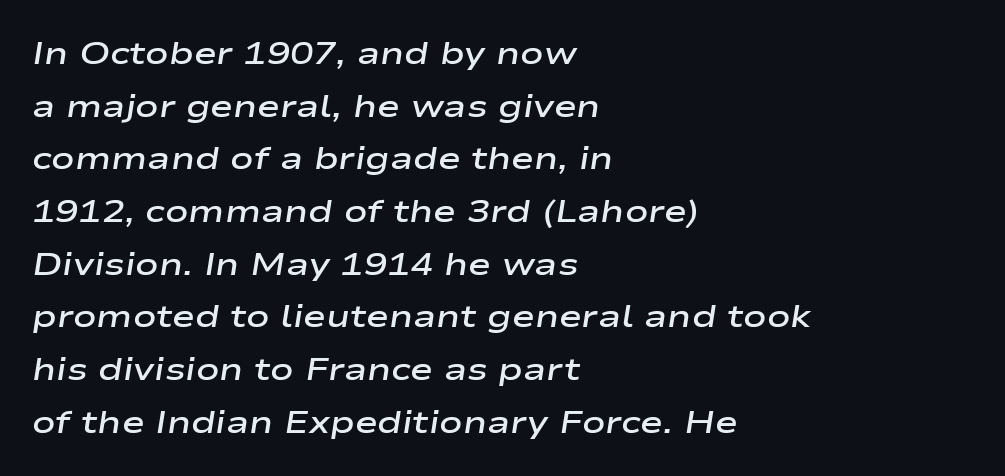
Here the designer chose a conventional face with non-uniform glyph widths. Short and long lines alike share a common starting point at left. Regarding leading, the lines here are spaced in the standard way. Emphasis-style slanted type is in use. The specimen omits any rule beneath the text block's lines.
